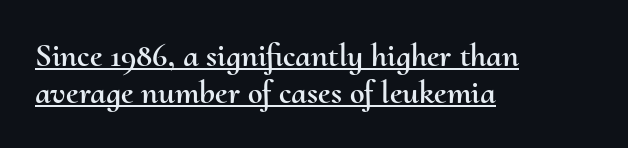
The image shows 33 px text type, upright; set left-aligned, tight line spacing (1.12x), normal letter spacing, underlined; medium stroke contrast and a small x-height.
